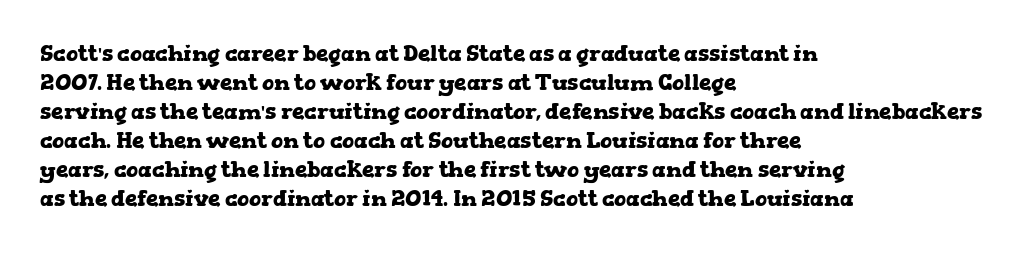
I'd describe the lettering as bold — thick and assertive. Line starts are locked; line ends wander. Nope, not italic — everything's standing straight. Only glyphs here, with clear space below each row.
